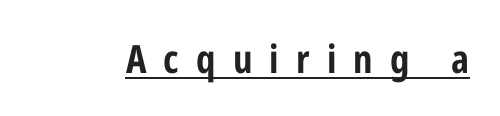
Q: Is the text bold? A: Yes.
Q: Is the text italic (slanted)? A: No, it is upright.
Q: Is the typeface a serif or a sans-serif typeface? A: Sans-serif.
Q: Is the text underlined? A: Yes.
Q: Is the spacing between letters normal or unusually wide? A: Unusually wide.
Q: Width (condensed, normal, or wide)? A: Condensed.
Q: Stroke contrast? A: Low.
Q: x-height? A: Medium.
Q: Monospaced? A: No.
